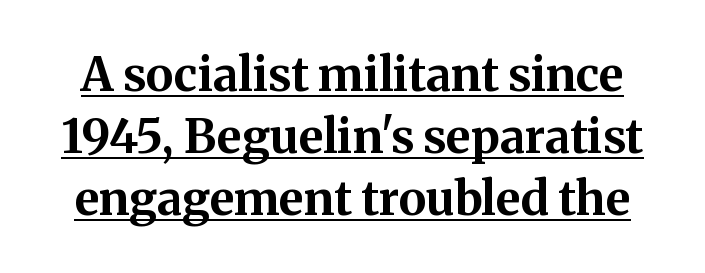
Q: Is the text bold? A: Yes.
Q: Is the text italic (slanted)? A: No, it is upright.
Q: Is the typeface a serif or a sans-serif typeface? A: Serif.
Q: Is the text underlined? A: Yes.
Q: Is the spacing between letters normal or unusually wide? A: Normal.
Q: Is the spacing between lines tight, normal or loose? A: Normal.
Q: Width (condensed, normal, or wide)? A: Normal.
Q: Stroke contrast? A: Medium.
Q: x-height? A: Medium.
Q: Monospaced? A: No.
